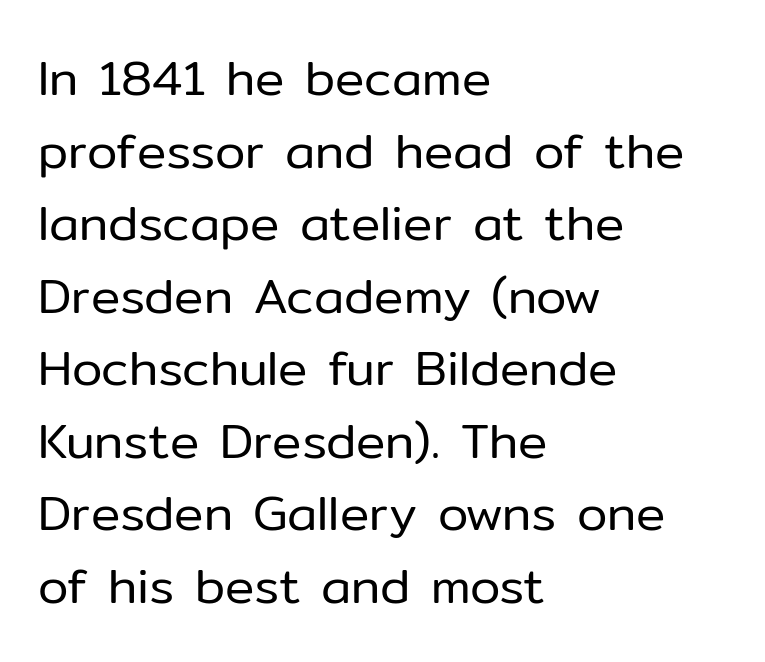
The image shows 49 px regular-weight sans-serif type, upright; set left-aligned, normal line spacing (1.48x), normal letter spacing, not underlined; low stroke contrast and a medium x-height.
